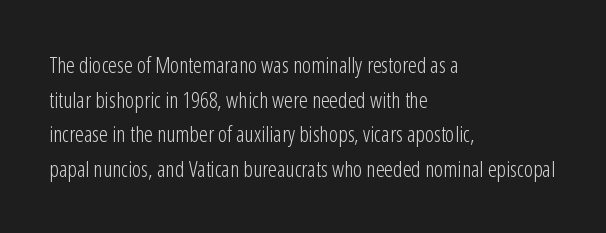
{"italic": "no", "bold": "no", "underline": "no", "align": "left", "line_spacing": "normal", "line_spacing_ratio": 1.57, "letter_spacing": "normal", "letter_spacing_em": 0.0, "glyph_px": 22}
